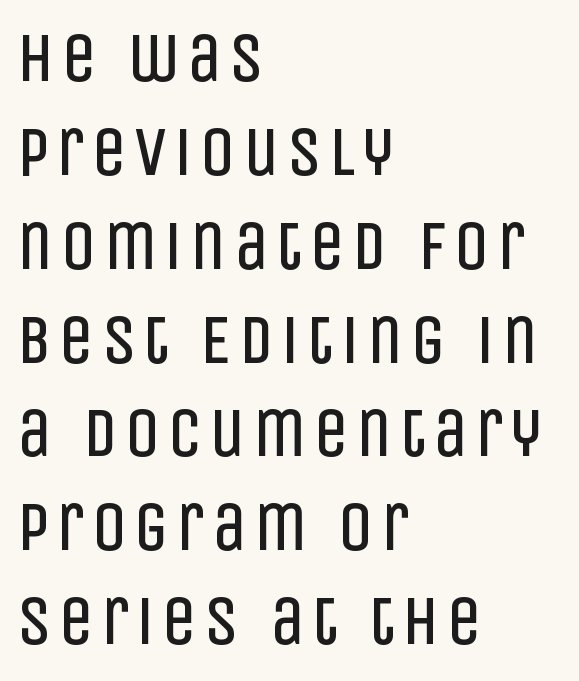
{"serif": "no", "italic": "no", "bold": "no", "weight": "regular", "width": "condensed", "stroke_contrast": "low", "x_height": "large", "monospaced": "no", "underline": "no", "align": "left", "line_spacing": "normal", "line_spacing_ratio": 1.36, "glyph_px": 69}
